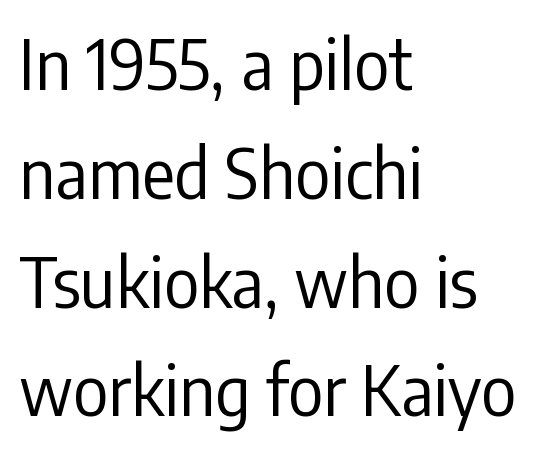
{"serif": "no", "italic": "no", "bold": "no", "weight": "regular", "width": "condensed", "stroke_contrast": "low", "x_height": "medium", "monospaced": "no", "underline": "no", "align": "left", "line_spacing": "normal", "line_spacing_ratio": 1.6, "letter_spacing": "normal", "letter_spacing_em": 0.0, "glyph_px": 68}
